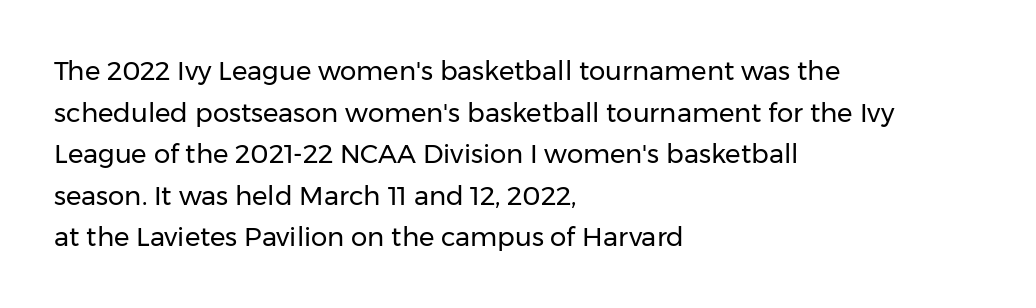
Rule under the text: the space is simply empty. One-word summary of the alignment: left. Stroke thickness stays within the range of a standard reading face or lighter. Rows of type keep a routine distance in the vertical direction. Ascenders rise straight up at ninety degrees. The tracking reads as untouched default to a designer's eye.
